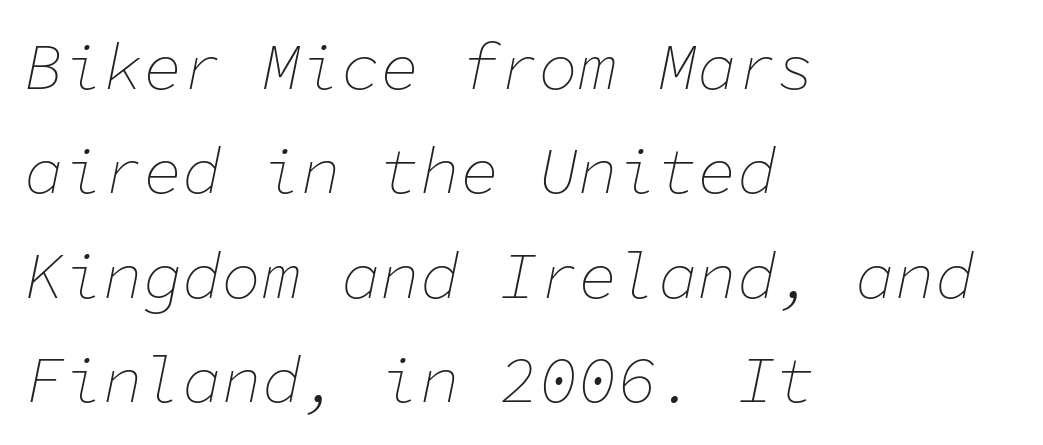
Nothing heavy about these letters — not bold at all. Interline gaps are of average width in this sample. No extra tracking has been applied to these lines. The typography opts for an oblique posture over an upright one. A typesetter would call this monospace, since all characters share one set width. Caption: multi-line text, flush left, ragged right.
